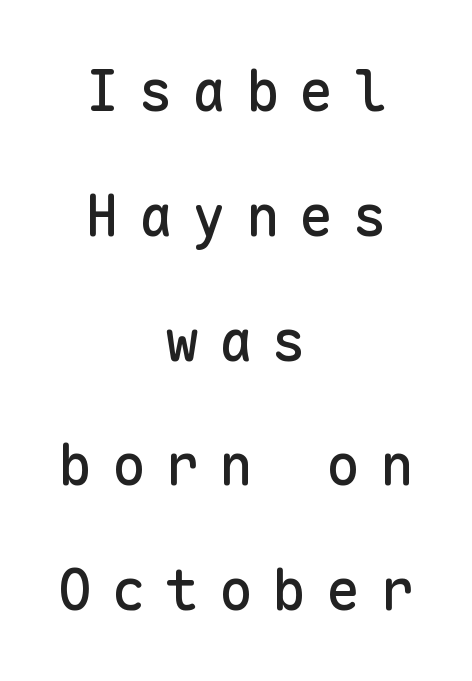
Q: Is the text italic (slanted)? A: No, it is upright.
Q: Is the typeface a serif or a sans-serif typeface? A: Sans-serif.
Q: Is the text underlined? A: No.
Q: How is the paragraph aligned? A: Centered.
Q: Is the spacing between letters normal or unusually wide? A: Unusually wide.
Q: Is the spacing between lines tight, normal or loose? A: Loose.
Q: Width (condensed, normal, or wide)? A: Normal.
Q: Stroke contrast? A: Low.
Q: x-height? A: Medium.
Q: Monospaced? A: Yes.
